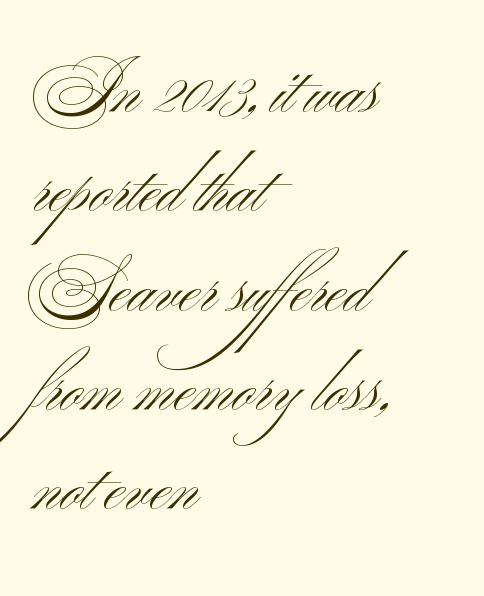
The passage shown is not underscored anywhere. Observe the absence of serifs on each vertical stroke in this sample. You could not count columns in this text — the font is proportionally spaced. Regular leading. Inter-character spacing is left at the font's built-in metrics.
